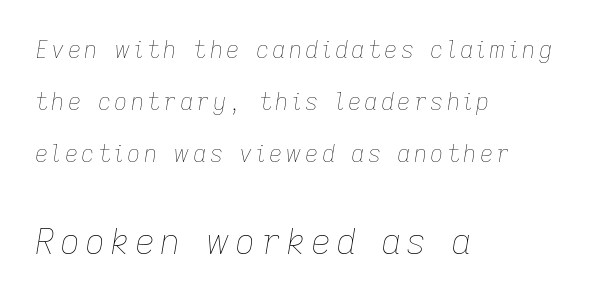
The image shows 35 px thin type, italic (leaning right); set left-aligned, loose line spacing (2.26x), not underlined; the second (bottom) block is 1.52x larger; low stroke contrast and a medium x-height.
